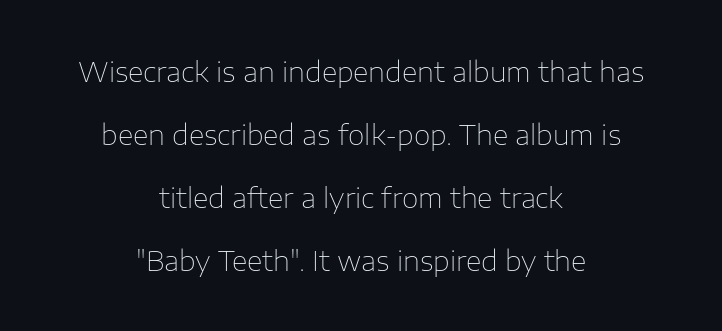
Q: Is the text bold? A: No.
Q: Is the text italic (slanted)? A: No, it is upright.
Q: Is the text underlined? A: No.
Q: How is the paragraph aligned? A: Centered.
Q: Is the spacing between letters normal or unusually wide? A: Normal.
Q: Is the spacing between lines tight, normal or loose? A: Loose.
